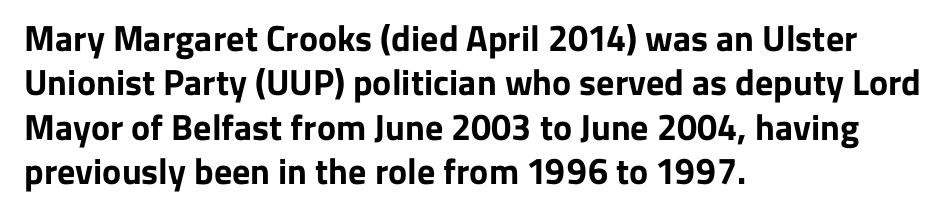
Posture: straight, roman, zero tilt. The strip under each line holds only bare page. The face used here is proportionally spaced, like ordinary book or web type. How are the letters spaced? Ordinarily, with no added tracking. Examine the stroke ends and you'll find no serifs. This sample is left-justified, so line endings fall wherever the words run out.
